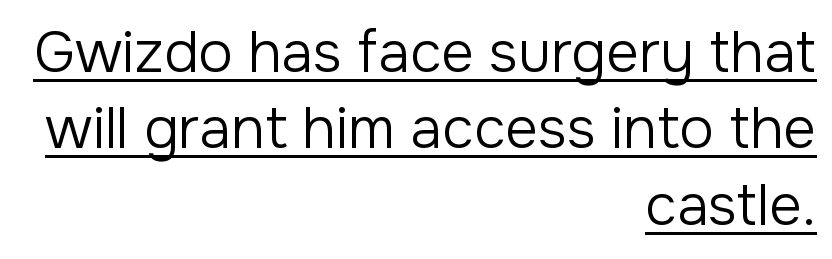
{"serif": "no", "italic": "no", "bold": "no", "weight": "regular", "width": "normal", "stroke_contrast": "low", "x_height": "medium", "monospaced": "no", "underline": "yes", "align": "right", "line_spacing": "normal", "line_spacing_ratio": 1.34, "letter_spacing": "normal", "letter_spacing_em": 0.0, "glyph_px": 57}
